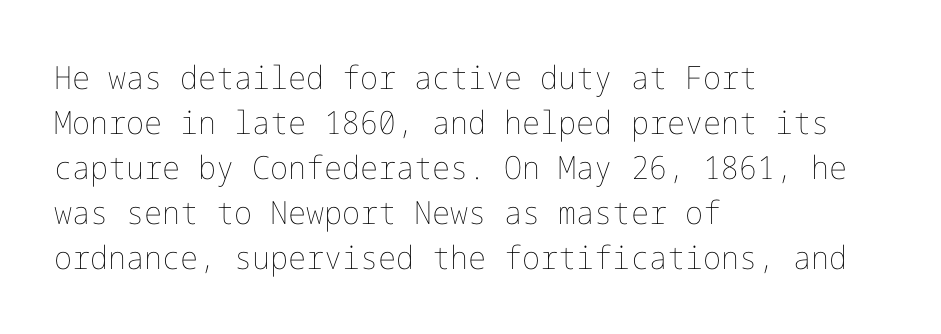
Q: Is the text bold? A: No.
Q: Is the text italic (slanted)? A: No, it is upright.
Q: Is the text underlined? A: No.
Q: How is the paragraph aligned? A: Left-aligned.
Q: Is the spacing between letters normal or unusually wide? A: Normal.
Q: Is the spacing between lines tight, normal or loose? A: Normal.
Q: Width (condensed, normal, or wide)? A: Normal.
Q: Stroke contrast? A: Low.
Q: x-height? A: Medium.
